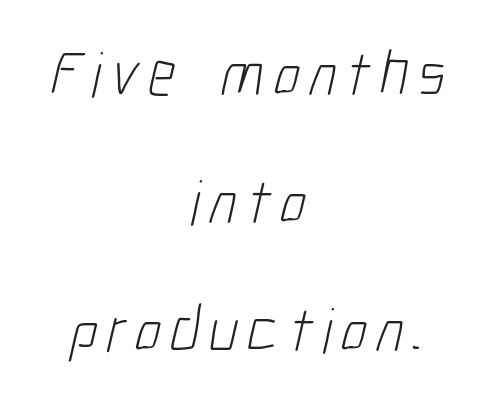
Q: Is the text bold? A: No.
Q: Is the typeface a serif or a sans-serif typeface? A: Sans-serif.
Q: Is the text underlined? A: No.
Q: How is the paragraph aligned? A: Centered.
Q: Is the spacing between lines tight, normal or loose? A: Loose.
Q: Width (condensed, normal, or wide)? A: Condensed.
Q: Stroke contrast? A: Low.
Q: x-height? A: Medium.
Q: Monospaced? A: No.
